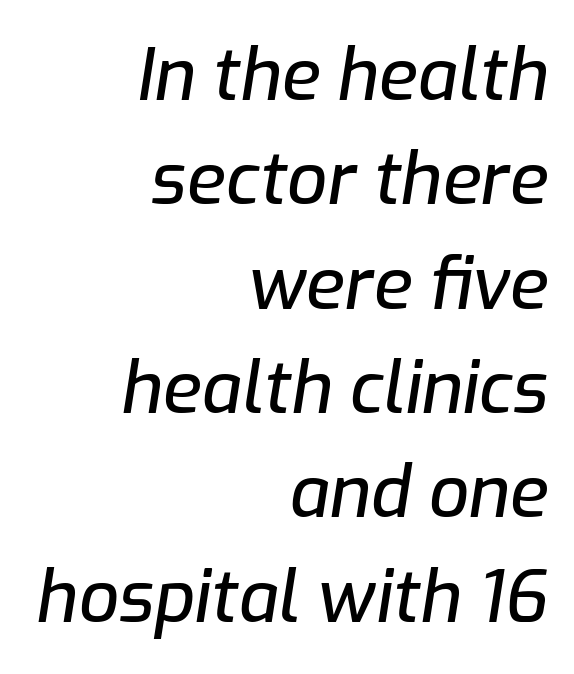
The space between consecutive lines is moderate. Nobody drew a line under any word here. The passage shown has conventional tracking throughout. This sample has the flowing, uneven cadence of proportional lettering. Caption: multi-line text, flush right, ragged left. Slant detected: the letters are inclined.
